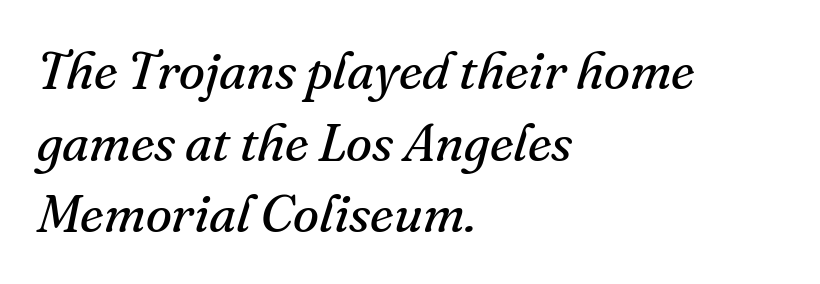
{"serif": "yes", "italic": "yes", "lean": "right", "slant_degrees": 16, "bold": "no", "weight": "regular", "width": "normal", "stroke_contrast": "medium", "x_height": "small", "monospaced": "no", "underline": "no", "align": "left", "line_spacing": "normal", "line_spacing_ratio": 1.35, "letter_spacing": "normal", "letter_spacing_em": 0.0, "glyph_px": 53}
